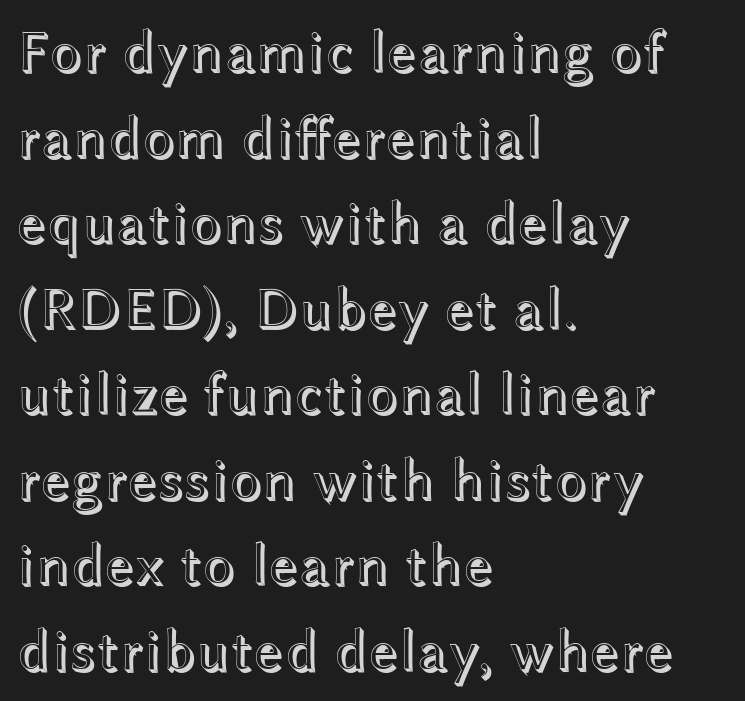
{"italic": "no", "width": "wide", "x_height": "medium", "monospaced": "no", "underline": "no", "align": "left", "line_spacing": "normal", "line_spacing_ratio": 1.45, "letter_spacing": "normal", "letter_spacing_em": 0.0, "glyph_px": 59}
